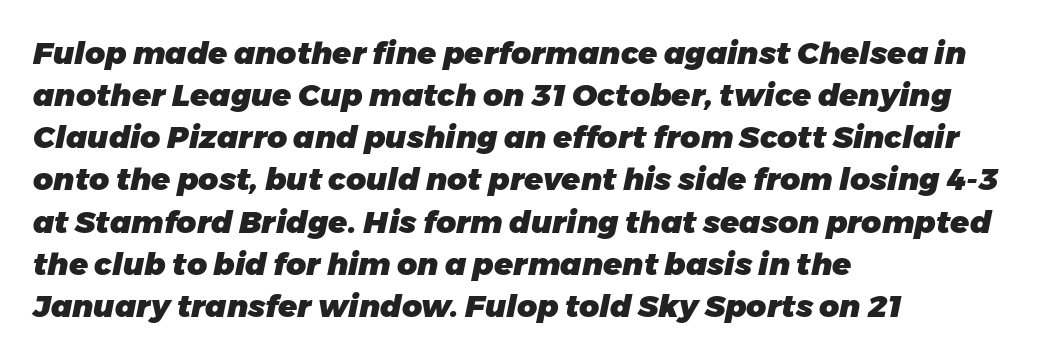
{"italic": "yes", "lean": "right", "slant_degrees": 11, "bold": "yes", "weight": "heavy", "width": "normal", "stroke_contrast": "low", "x_height": "medium", "monospaced": "no", "underline": "no", "align": "left", "line_spacing": "normal", "line_spacing_ratio": 1.36, "letter_spacing": "normal", "letter_spacing_em": 0.0, "glyph_px": 31}
